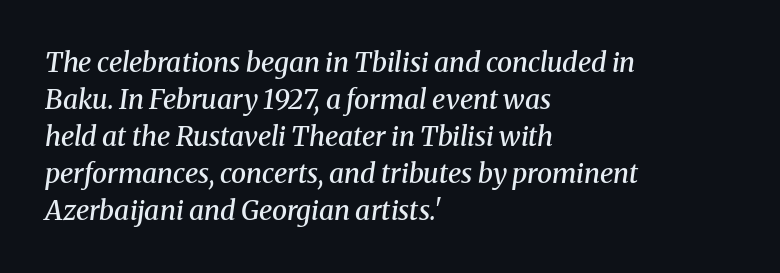
Horizontal bands of white between lines are of average thickness. Look at the tracking — it's just the regular setting, nothing added. Line beginnings align vertically; line endings do not. Just letters on the line, the space beneath them empty.
